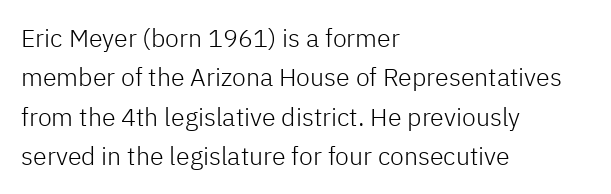
{"italic": "no", "bold": "no", "underline": "no", "align": "left", "line_spacing": "normal", "line_spacing_ratio": 1.58, "letter_spacing": "normal", "letter_spacing_em": 0.0, "glyph_px": 25}
